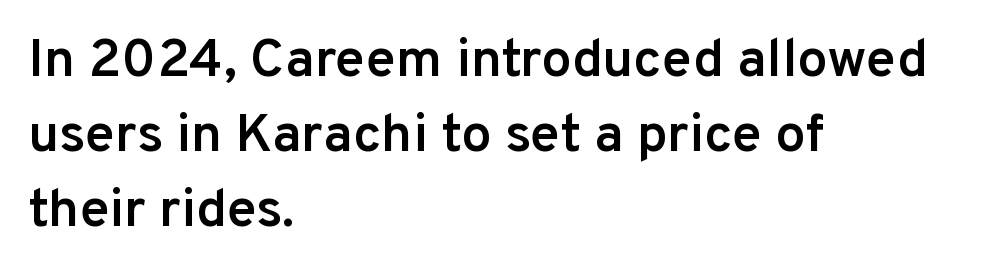
Q: Is the text bold? A: Semi-bold.
Q: Is the text italic (slanted)? A: No, it is upright.
Q: Is the typeface a serif or a sans-serif typeface? A: Sans-serif.
Q: Is the text underlined? A: No.
Q: How is the paragraph aligned? A: Left-aligned.
Q: Is the spacing between letters normal or unusually wide? A: Normal.
Q: Is the spacing between lines tight, normal or loose? A: Normal.
Q: Width (condensed, normal, or wide)? A: Normal.
Q: Stroke contrast? A: Low.
Q: x-height? A: Medium.
Q: Monospaced? A: No.
